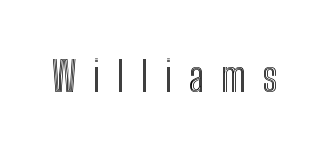
Q: Is the text italic (slanted)? A: No, it is upright.
Q: Is the text underlined? A: No.
Q: Is the spacing between letters normal or unusually wide? A: Unusually wide.
Q: Width (condensed, normal, or wide)? A: Condensed.
Q: x-height? A: Medium.
Q: Monospaced? A: No.
